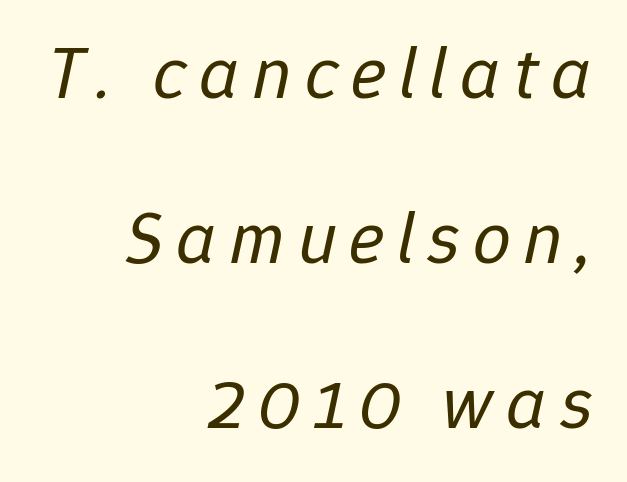
Q: Is the text bold? A: No.
Q: Is the text italic (slanted)? A: Yes, it leans right by about 12 degrees.
Q: Is the text underlined? A: No.
Q: How is the paragraph aligned? A: Right-aligned.
Q: Is the spacing between lines tight, normal or loose? A: Loose.
Q: Width (condensed, normal, or wide)? A: Normal.
Q: Stroke contrast? A: Low.
Q: x-height? A: Medium.
Q: Monospaced? A: No.
